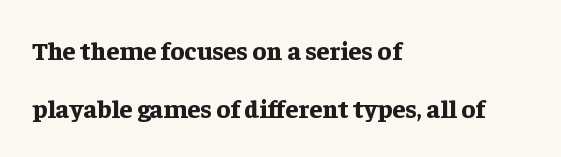
Q: Is the text bold? A: Yes.
Q: Is the text italic (slanted)? A: No, it is upright.
Q: Is the text underlined? A: No.
Q: How is the paragraph aligned? A: Left-aligned.
Q: Is the spacing between letters normal or unusually wide? A: Normal.
Q: Is the spacing between lines tight, normal or loose? A: Loose.
